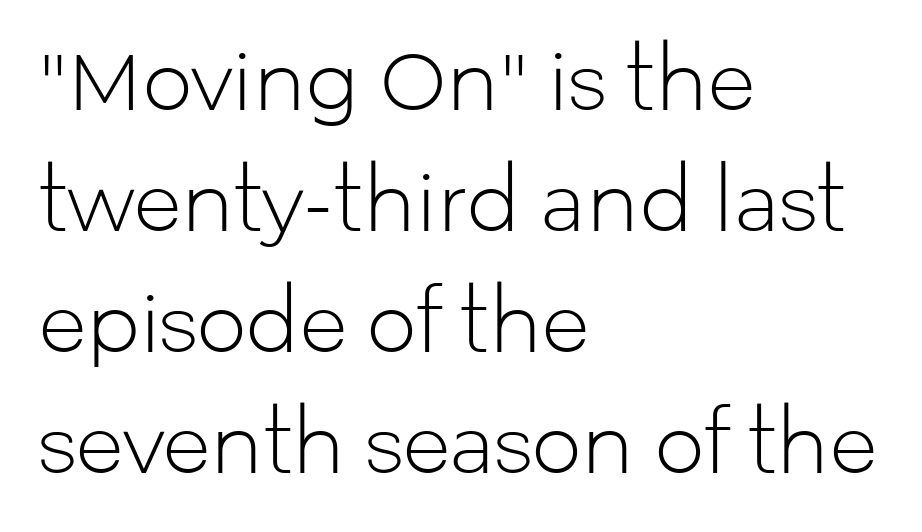
{"serif": "no", "italic": "no", "bold": "no", "weight": "light", "width": "normal", "stroke_contrast": "low", "x_height": "medium", "monospaced": "no", "underline": "no", "align": "left", "line_spacing": "normal", "line_spacing_ratio": 1.53, "letter_spacing": "normal", "letter_spacing_em": 0.0, "glyph_px": 79}
